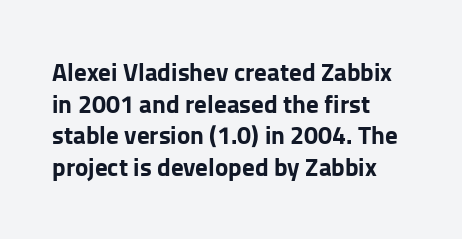
Short and long lines alike share a common starting point at left. The vertical gap from one line to the next is medium. Does the lettering tilt? It doesn't — this is upright. Underline: absent. The tracking reads as untouched default to a designer's eye. Chunky letters — that's bold for sure.
